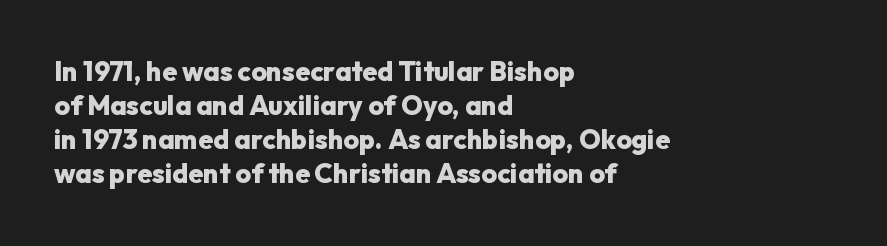
The image shows 27 px bold type, upright; set left-aligned, normal line spacing (1.26x), normal letter spacing, not underlined.
